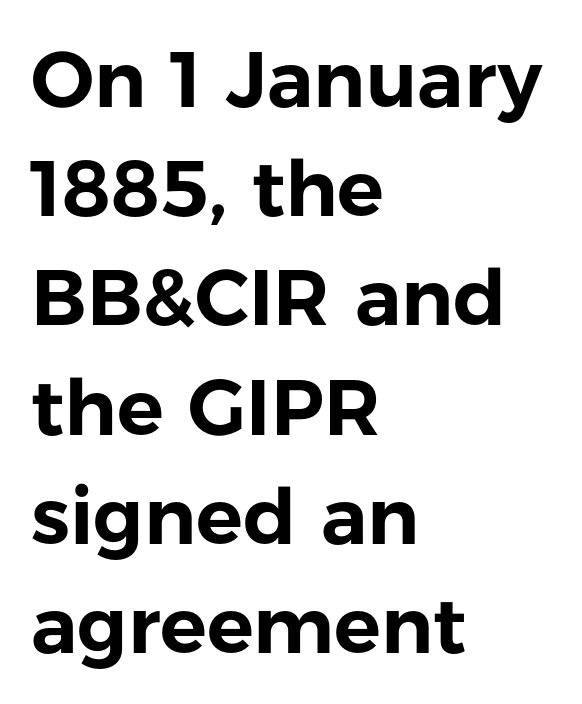
{"serif": "no", "italic": "no", "width": "normal", "stroke_contrast": "low", "x_height": "medium", "monospaced": "no", "underline": "no", "align": "left", "line_spacing": "normal", "line_spacing_ratio": 1.4, "letter_spacing": "normal", "letter_spacing_em": 0.0, "glyph_px": 78}
